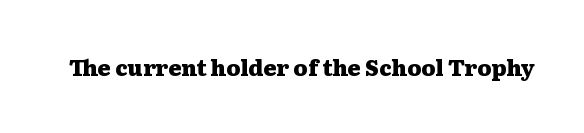
Short note: letters normally spaced. Words float on clear page, feet unadorned. The letters stand upright; this is a roman face. Heavy, bold letterforms.
